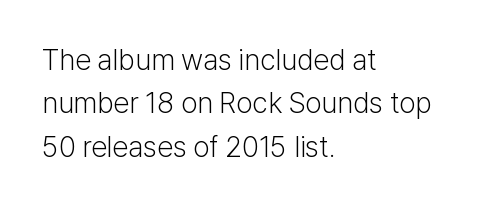
The image shows 29 px light sans-serif type, upright; set left-aligned, normal line spacing (1.5x), normal letter spacing, not underlined; low stroke contrast and a medium x-height.
